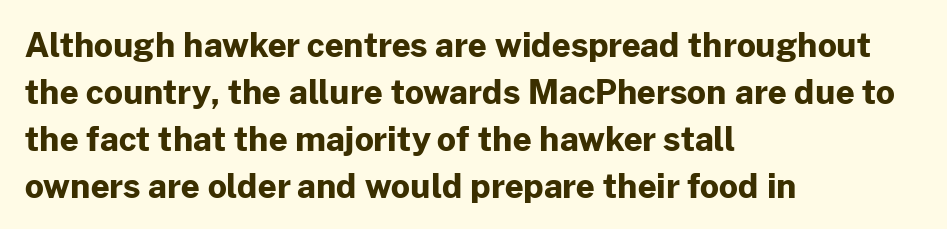
{"serif": "no", "italic": "no", "bold": "yes", "weight": "bold", "width": "normal", "stroke_contrast": "low", "x_height": "medium", "monospaced": "no", "underline": "no", "align": "left", "line_spacing": "normal", "line_spacing_ratio": 1.42, "letter_spacing": "normal", "letter_spacing_em": 0.0, "glyph_px": 33}
